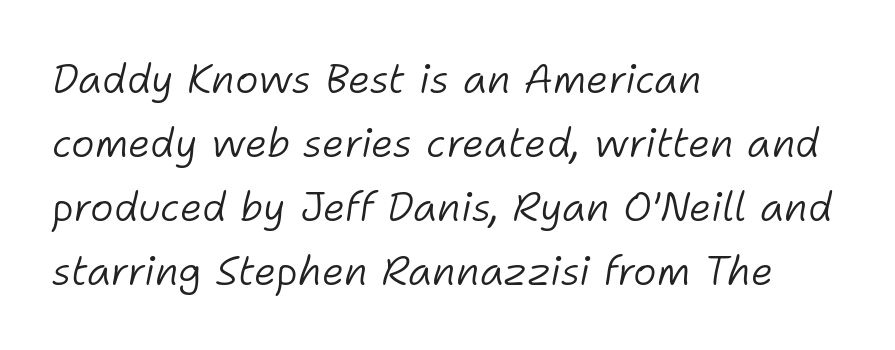
The image shows 40 px light type, italic (leaning right); set left-aligned, normal line spacing (1.6x), normal letter spacing, not underlined; low stroke contrast and a medium x-height.
